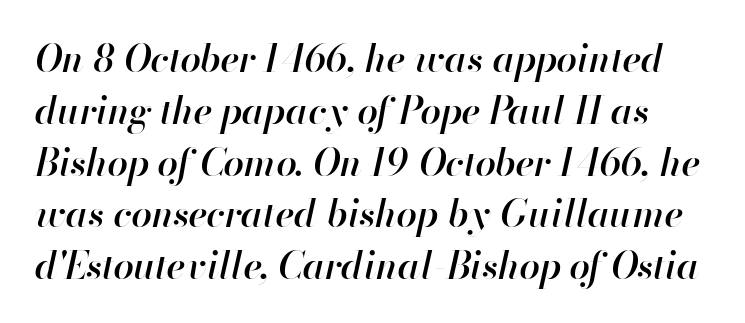
Q: Is the text bold? A: Semi-bold.
Q: Is the text italic (slanted)? A: Yes, it leans right by about 13 degrees.
Q: Is the text underlined? A: No.
Q: Is the spacing between letters normal or unusually wide? A: Normal.
Q: Is the spacing between lines tight, normal or loose? A: Normal.
Q: Width (condensed, normal, or wide)? A: Normal.
Q: Stroke contrast? A: High.
Q: x-height? A: Small.
Q: Monospaced? A: No.
